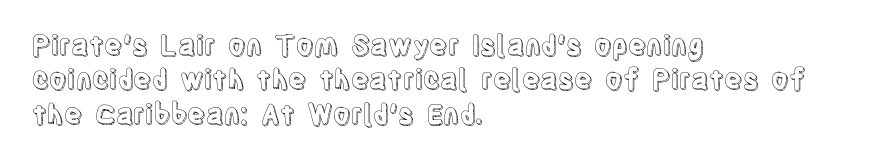
Do the letters lean? They stand straight. Lines of text with bare space underneath. The passage shown stacks its lines at a standard gap. Casual observation: everything's shoved over to the left.
